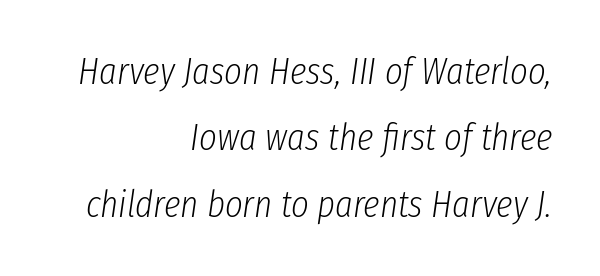
{"italic": "yes", "lean": "right", "slant_degrees": 8, "bold": "no", "weight": "light", "width": "condensed", "stroke_contrast": "low", "x_height": "medium", "monospaced": "no", "underline": "no", "align": "right", "line_spacing_ratio": 1.75, "letter_spacing": "normal", "letter_spacing_em": 0.0, "glyph_px": 38}
